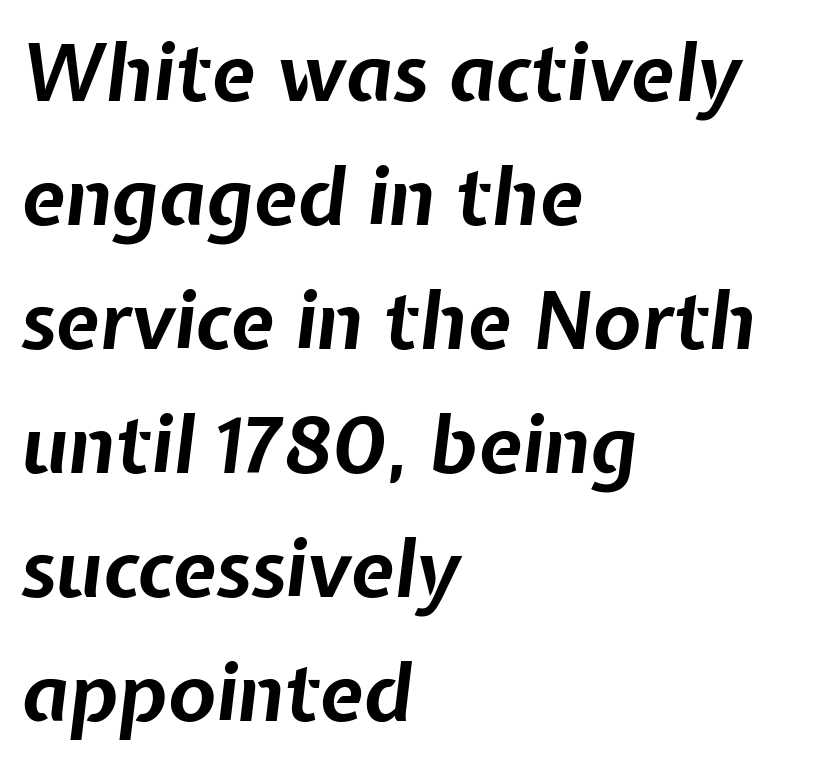
Designer's note — italics engaged. The type is set solid horizontally, with unmodified tracking. Chunky letters — that's bold for sure. Quick note: underline off.
